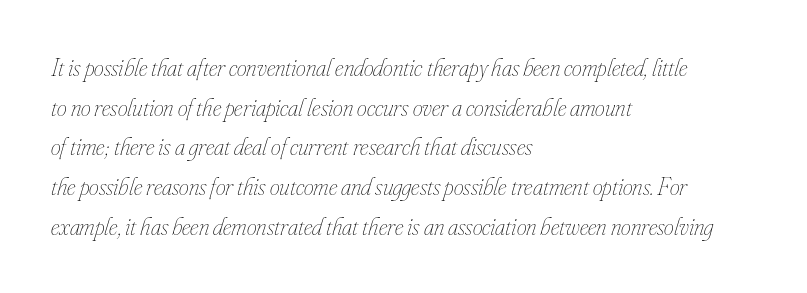
In terms of posture, this sample is oblique. These glyphs show unthickened strokes, regular width or finer. Spacing between characters is what you'd get straight out of the box. The setting favours the left margin, as ordinary paragraphs usually do.
